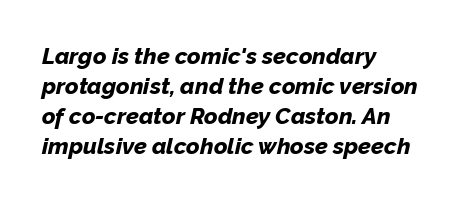
The image shows 23 px bold type, italic (leaning right); set left-aligned, normal line spacing (1.31x), normal letter spacing, not underlined.
